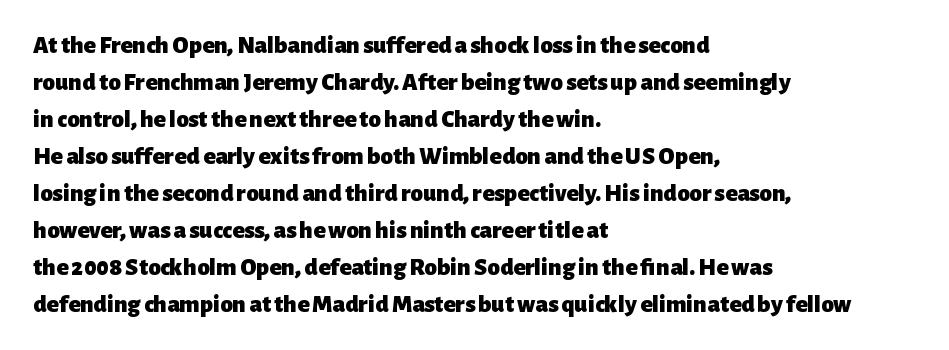
Q: Is the text bold? A: Yes.
Q: Is the text italic (slanted)? A: No, it is upright.
Q: Is the text underlined? A: No.
Q: How is the paragraph aligned? A: Left-aligned.
Q: Is the spacing between letters normal or unusually wide? A: Normal.
Q: Is the spacing between lines tight, normal or loose? A: Normal.
